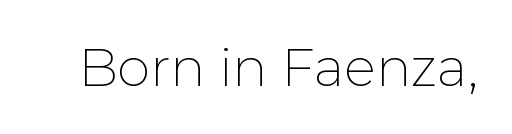
Each word holds together tightly as a unit, with standard inter-letter gaps. Upright lettering throughout. Decoration check: the copy has no underline. Does the type have serifs? No, each stem ends abruptly.
